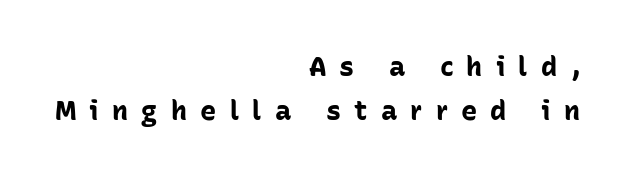
No italicization has been applied; the sample stays upright. Check the space under the baseline: it is left empty. These lines are set flush right with a ragged left edge. Is there much room between lines? A standard amount, neither cramped nor airy.
